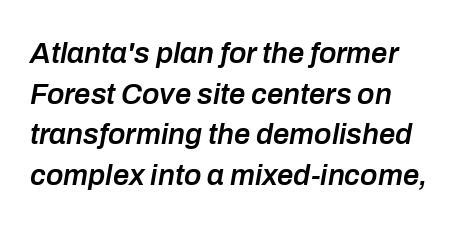
{"italic": "yes", "lean": "right", "slant_degrees": 10, "bold": "semi", "weight": "semibold", "width": "normal", "stroke_contrast": "low", "x_height": "medium", "monospaced": "no", "underline": "no", "align": "left", "line_spacing": "normal", "line_spacing_ratio": 1.4, "letter_spacing": "normal", "letter_spacing_em": 0.0, "glyph_px": 29}
